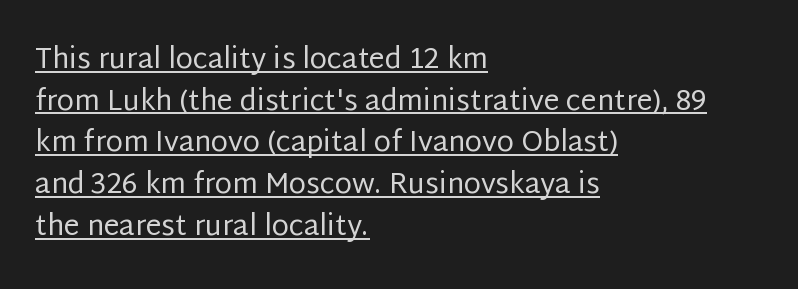
The image shows 28 px regular-weight sans-serif type, upright; set left-aligned, normal line spacing (1.49x), normal letter spacing, underlined; low stroke contrast and a large x-height.
